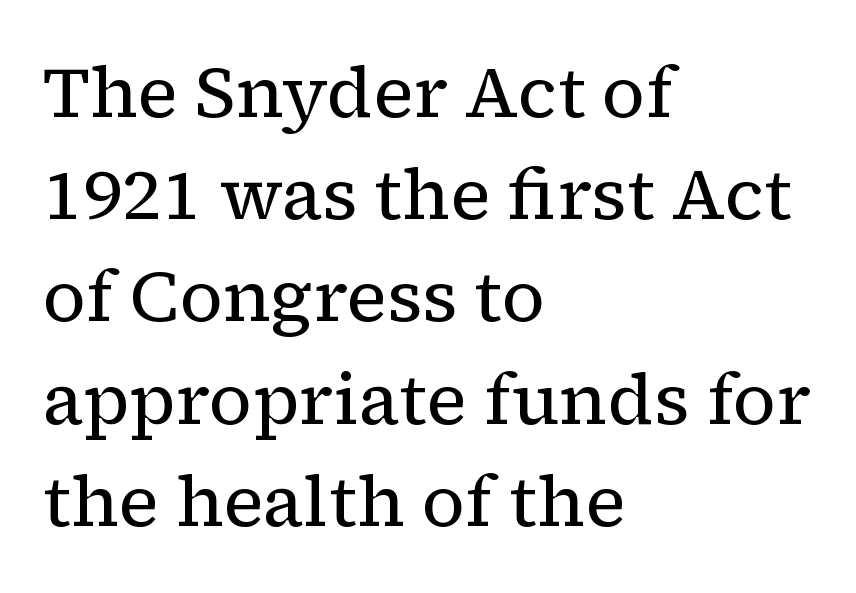
{"serif": "yes", "italic": "no", "bold": "no", "weight": "regular", "width": "normal", "stroke_contrast": "low", "x_height": "medium", "monospaced": "no", "underline": "no", "align": "left", "line_spacing": "normal", "line_spacing_ratio": 1.44, "letter_spacing": "normal", "letter_spacing_em": 0.0, "glyph_px": 71}
